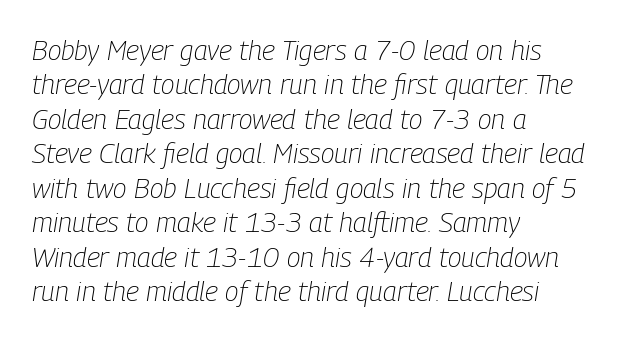
{"italic": "yes", "lean": "right", "slant_degrees": 9, "bold": "no", "weight": "light", "width": "condensed", "stroke_contrast": "low", "x_height": "medium", "monospaced": "no", "underline": "no", "align": "left", "line_spacing_ratio": 1.23, "letter_spacing": "normal", "letter_spacing_em": 0.0, "glyph_px": 28}
